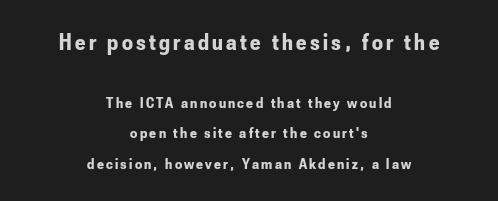
Alignment: centered. Summary of vertical rhythm: relaxed, with wide interline spacing. The lettering holds an erect, upright posture throughout. The letters are bold, with thick, heavy strokes.
